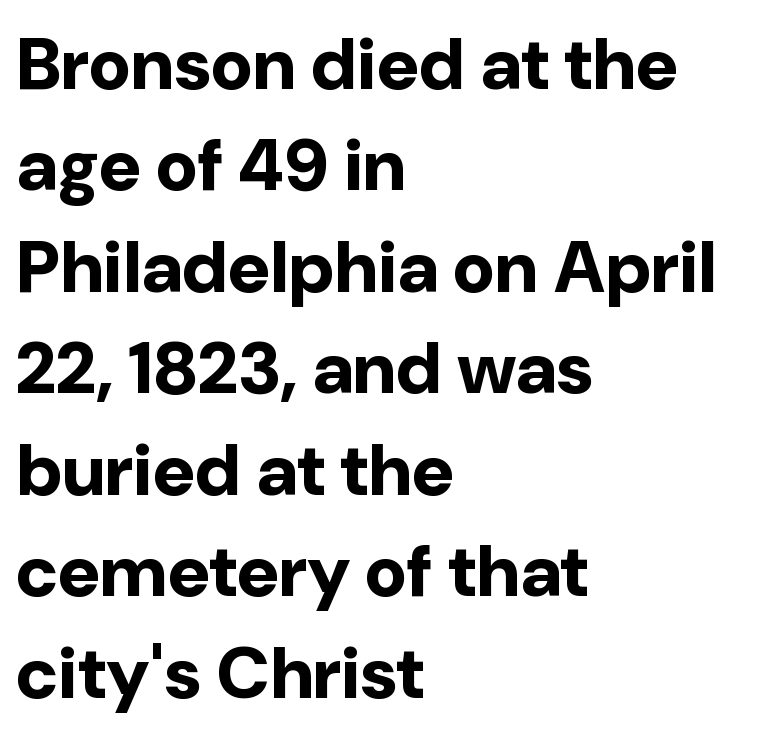
Q: Is the text bold? A: Yes.
Q: Is the text italic (slanted)? A: No, it is upright.
Q: Is the typeface a serif or a sans-serif typeface? A: Sans-serif.
Q: Is the text underlined? A: No.
Q: How is the paragraph aligned? A: Left-aligned.
Q: Is the spacing between letters normal or unusually wide? A: Normal.
Q: Is the spacing between lines tight, normal or loose? A: Normal.
Q: Width (condensed, normal, or wide)? A: Normal.
Q: Stroke contrast? A: Low.
Q: x-height? A: Medium.
Q: Monospaced? A: No.
